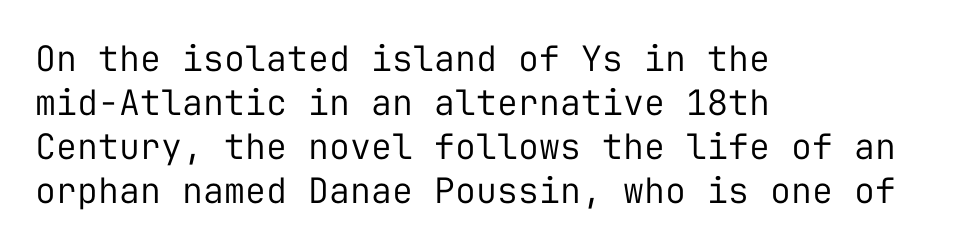
{"serif": "no", "italic": "no", "bold": "no", "weight": "regular", "width": "normal", "stroke_contrast": "low", "x_height": "medium", "monospaced": "yes", "underline": "no", "align": "left", "line_spacing": "normal", "line_spacing_ratio": 1.26, "letter_spacing": "normal", "letter_spacing_em": 0.0, "glyph_px": 35}
